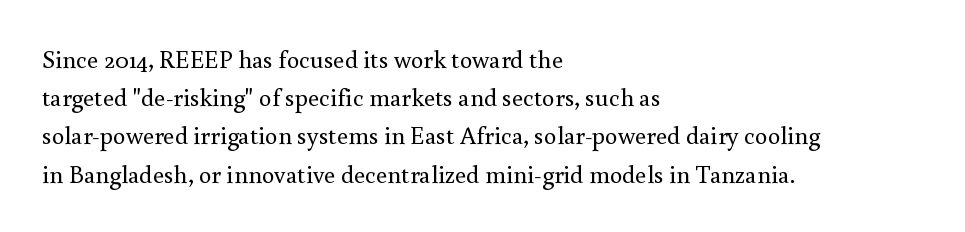
{"italic": "no", "bold": "no", "underline": "no", "align": "left", "line_spacing": "normal", "line_spacing_ratio": 1.53, "letter_spacing": "normal", "letter_spacing_em": 0.0, "glyph_px": 25}
